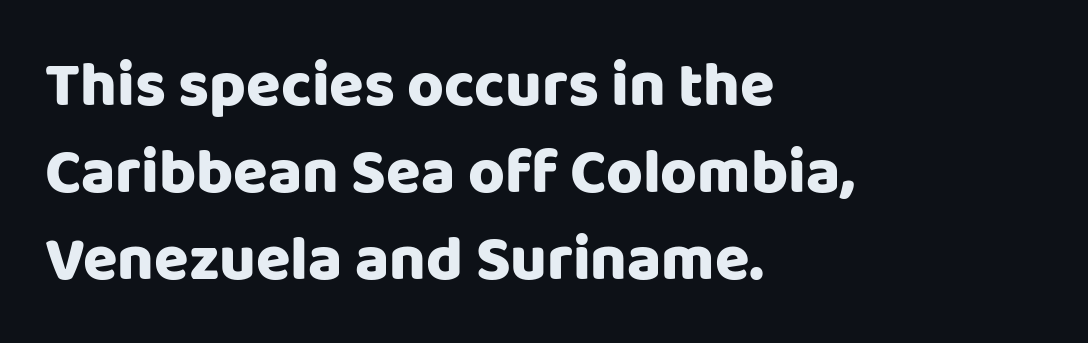
The image shows 63 px sans-serif type, upright; set left-aligned, normal line spacing (1.38x), normal letter spacing, not underlined; low stroke contrast and a large x-height.
